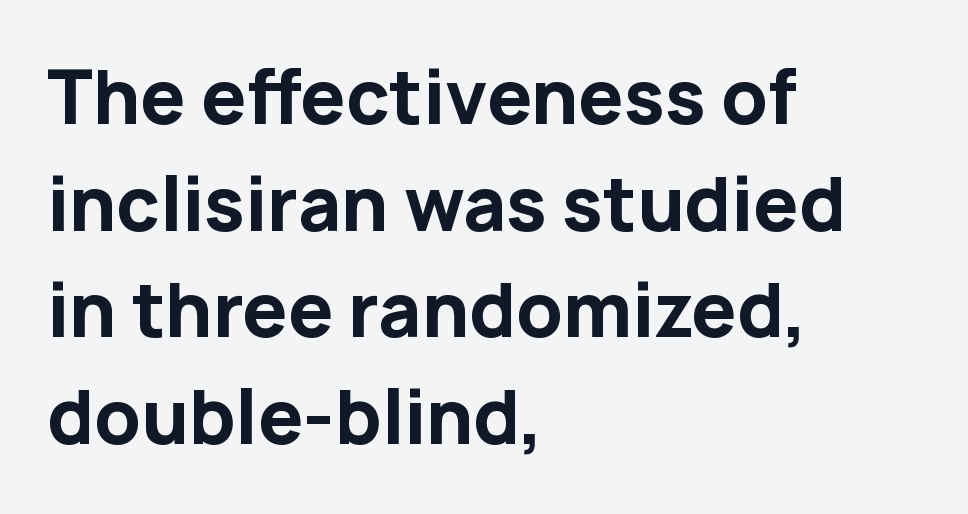
The typography opts for an upright posture over an oblique one. The rendering shows plain stroke endings on the letterforms — a sans-serif design. A typesetter would call this proportional, since set widths differ per character. Caption: standard tracking, unaltered. Weight: bold.
